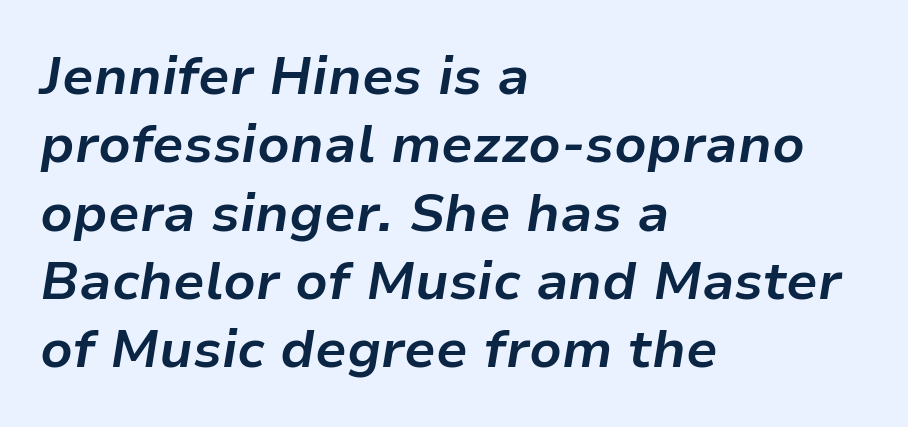
{"italic": "yes", "lean": "right", "slant_degrees": 9, "bold": "yes", "weight": "bold", "width": "normal", "stroke_contrast": "low", "x_height": "medium", "monospaced": "no", "underline": "no", "align": "left", "line_spacing": "normal", "line_spacing_ratio": 1.29, "letter_spacing": "normal", "letter_spacing_em": 0.0, "glyph_px": 53}
